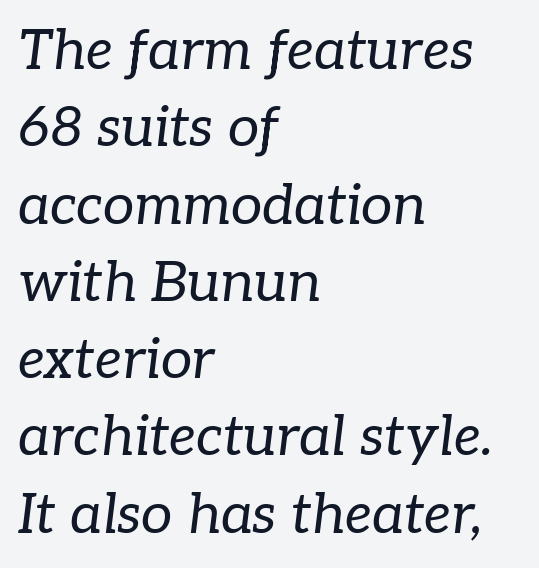
Q: Is the text bold? A: No.
Q: Is the text italic (slanted)? A: Yes, it leans right by about 7 degrees.
Q: Is the typeface a serif or a sans-serif typeface? A: Serif.
Q: Is the text underlined? A: No.
Q: How is the paragraph aligned? A: Left-aligned.
Q: Is the spacing between letters normal or unusually wide? A: Normal.
Q: Is the spacing between lines tight, normal or loose? A: Normal.
Q: Width (condensed, normal, or wide)? A: Normal.
Q: Stroke contrast? A: Low.
Q: x-height? A: Medium.
Q: Monospaced? A: No.
